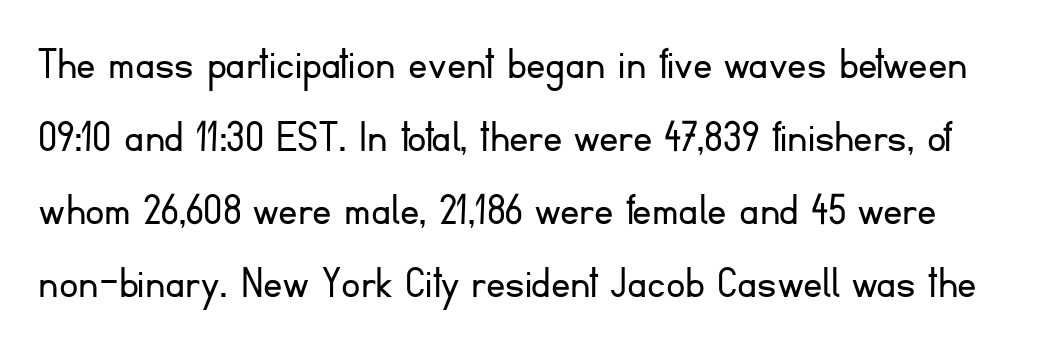
When letters stand straight like this, we call the style roman or upright. Check under the words: just untouched page. Caption: face not bold, strokes unweighted. In terms of leading, this rendering sits right in the middle.
